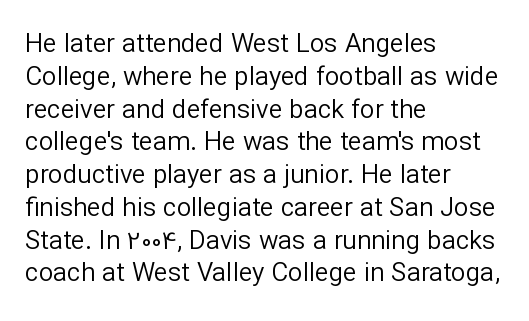
Q: Is the text bold? A: No.
Q: Is the text italic (slanted)? A: No, it is upright.
Q: Is the text underlined? A: No.
Q: How is the paragraph aligned? A: Left-aligned.
Q: Is the spacing between letters normal or unusually wide? A: Normal.
Q: Is the spacing between lines tight, normal or loose? A: Normal.
